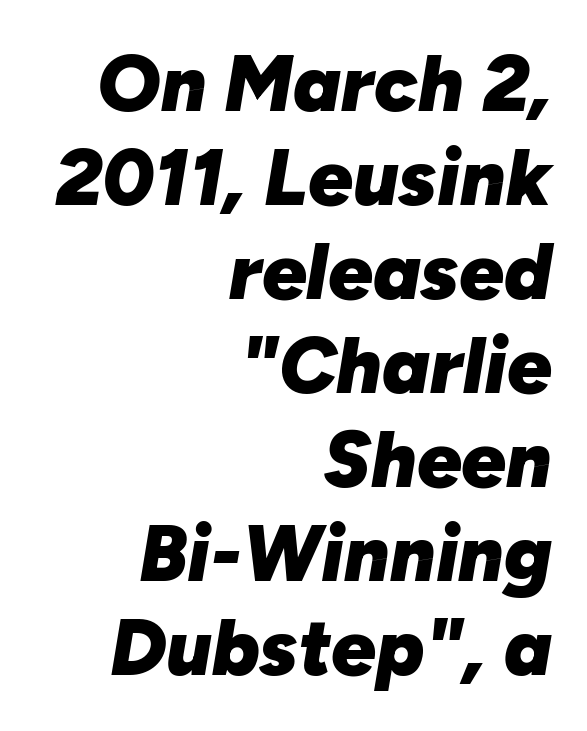
The image shows 79 px heavy type, italic (leaning right); set right-aligned, line spacing 1.19x, normal letter spacing, not underlined; low stroke contrast and a medium x-height.
